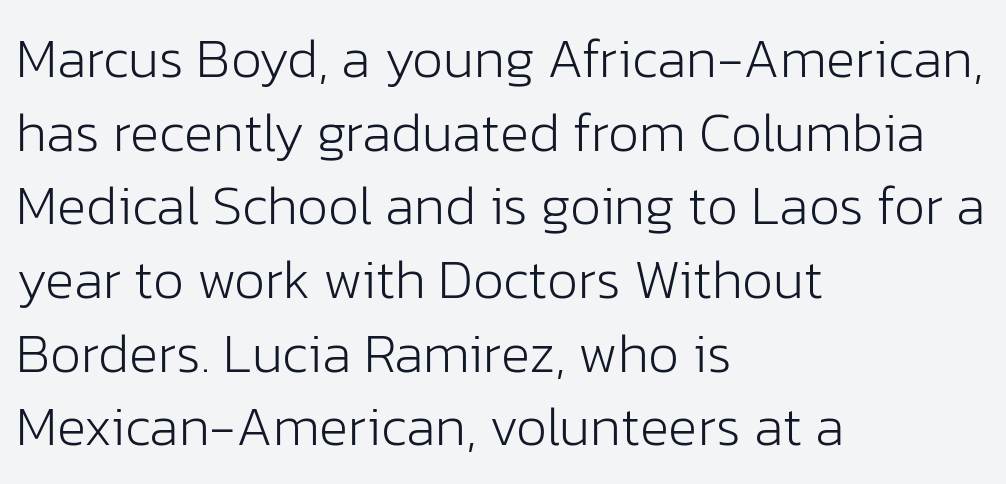
Q: Is the text bold? A: No.
Q: Is the text italic (slanted)? A: No, it is upright.
Q: Is the typeface a serif or a sans-serif typeface? A: Sans-serif.
Q: Is the text underlined? A: No.
Q: How is the paragraph aligned? A: Left-aligned.
Q: Is the spacing between letters normal or unusually wide? A: Normal.
Q: Is the spacing between lines tight, normal or loose? A: Normal.
Q: Width (condensed, normal, or wide)? A: Normal.
Q: Stroke contrast? A: Low.
Q: x-height? A: Medium.
Q: Monospaced? A: No.
